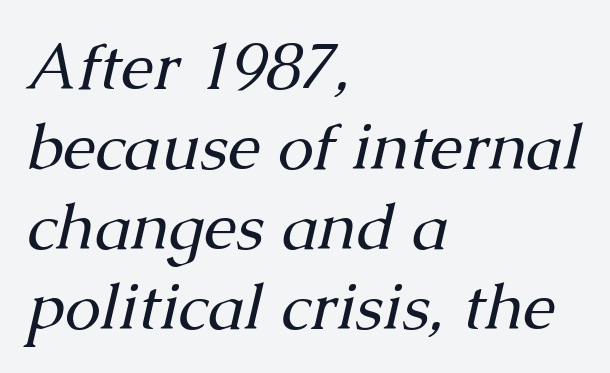
The image shows 65 px regular-weight serif type, italic (leaning right); set left-aligned, line spacing 1.23x, normal letter spacing, not underlined; medium stroke contrast and a medium x-height.
